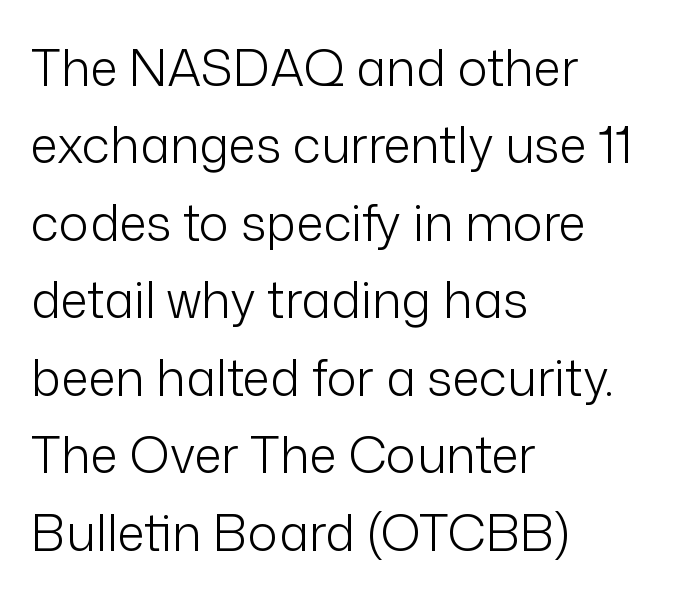
{"serif": "no", "italic": "no", "bold": "no", "weight": "light", "width": "normal", "stroke_contrast": "low", "x_height": "medium", "monospaced": "no", "underline": "no", "align": "left", "line_spacing": "normal", "line_spacing_ratio": 1.55, "letter_spacing": "normal", "letter_spacing_em": 0.0, "glyph_px": 50}
